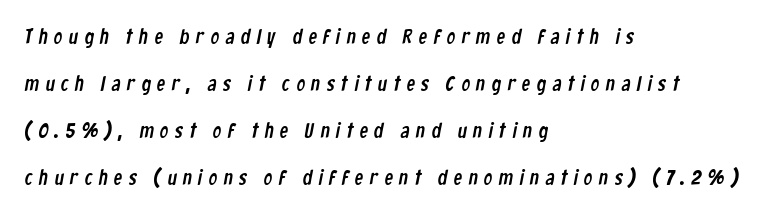
This rendering widens character spacing well past its baseline value. Teacher's note: observe the even left margin — that is flush-left alignment. Letters rest on an invisible, unmarked baseline. The rendering uses a large line-height, opening up the rows.
